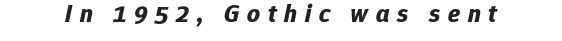
Glance below the letters and you will spot only blank space. The passage shown leans; its letterforms are oblique. Weight check: bold — yes, fully. The type is letterspaced generously, with wide tracking.
